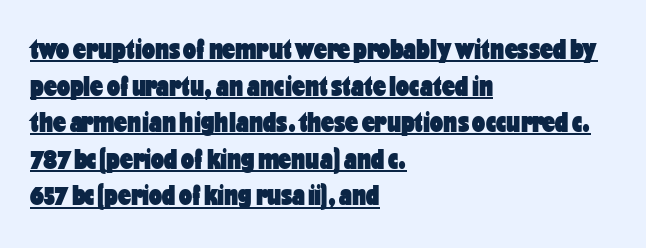
Serifs: no, the terminals of the letterforms are clean. The passage shown is emphatically bold. Layout note: lines flush left. Leading matches the norm, producing a regular column. Think of a printed novel: that variable character pitch is what you see here.
